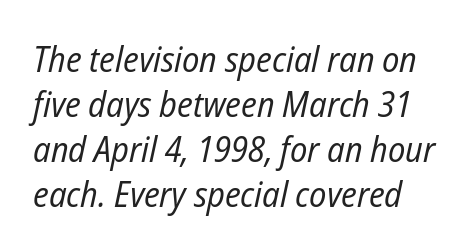
{"italic": "yes", "lean": "right", "slant_degrees": 12, "bold": "no", "weight": "regular", "width": "condensed", "stroke_contrast": "low", "x_height": "medium", "monospaced": "no", "underline": "no", "line_spacing": "normal", "line_spacing_ratio": 1.25, "letter_spacing": "normal", "letter_spacing_em": 0.0, "glyph_px": 36}
